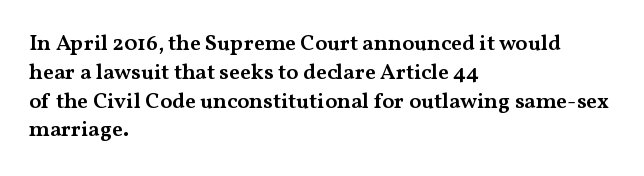
Q: Is the text bold? A: Semi-bold.
Q: Is the text italic (slanted)? A: No, it is upright.
Q: Is the text underlined? A: No.
Q: How is the paragraph aligned? A: Left-aligned.
Q: Is the spacing between letters normal or unusually wide? A: Normal.
Q: Is the spacing between lines tight, normal or loose? A: Normal.
